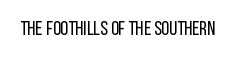
Q: Is the text bold? A: No.
Q: Is the text italic (slanted)? A: No, it is upright.
Q: Is the text underlined? A: No.
Q: Is the spacing between letters normal or unusually wide? A: Normal.
